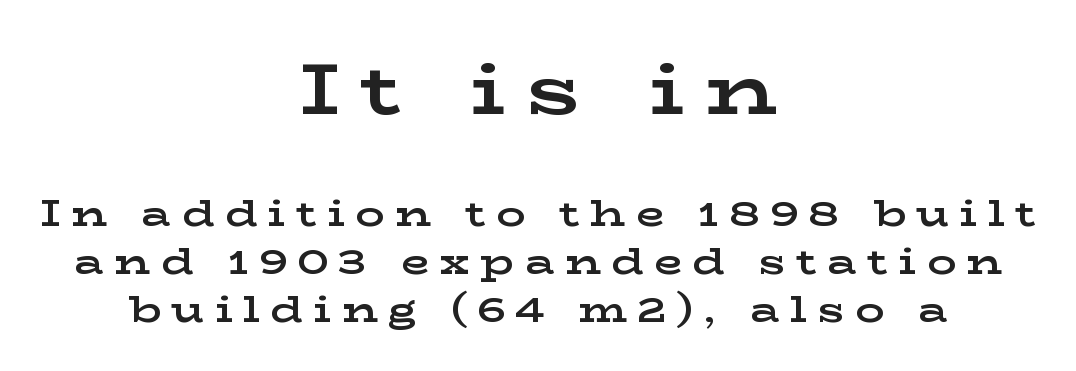
You'd pick this weight for a headline — it's a proper bold. Here the first block reads like a headline and the second like body copy. Do the characters align in a grid? No, the font is proportional. Letter spacing: wide.
